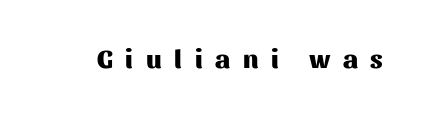
Look at the stroke-to-counter ratio: heavy, a bold. The tracking reads as deliberately expanded to a designer's eye. The space directly below the letters is spotless. Style check: upright.
